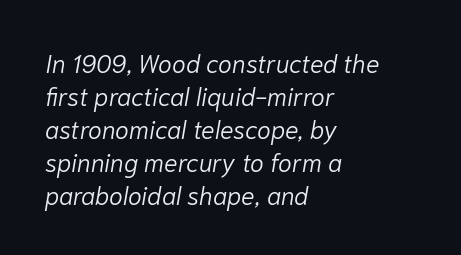
Q: Is the text bold? A: No.
Q: Is the text italic (slanted)? A: Yes, it leans right by about 10 degrees.
Q: Is the text underlined? A: No.
Q: How is the paragraph aligned? A: Left-aligned.
Q: Is the spacing between letters normal or unusually wide? A: Normal.
Q: Is the spacing between lines tight, normal or loose? A: Normal.
